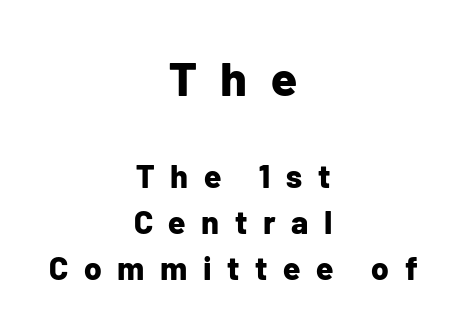
{"serif": "no", "italic": "no", "bold": "yes", "weight": "bold", "width": "normal", "stroke_contrast": "low", "x_height": "medium", "monospaced": "no", "underline": "no", "align": "center", "line_spacing": "normal", "line_spacing_ratio": 1.44, "letter_spacing": "wide", "letter_spacing_em": 0.49, "larger_block": "first", "size_ratio": 1.5, "glyph_px": 48}
